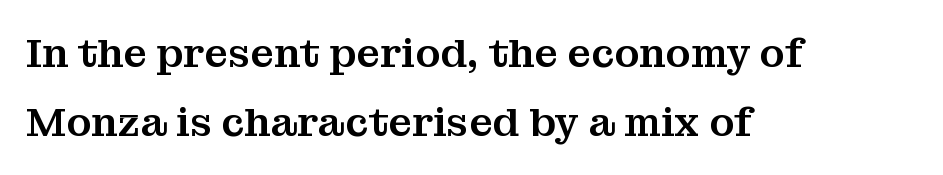
The lines sit at an ordinary, default distance from one another. You can tell it's not italic because the verticals are truly vertical. The passage shown has conventional tracking throughout. Every row of glyphs begins at an identical x-position on the left. Think of a printed novel: that variable character pitch is what you see here.
